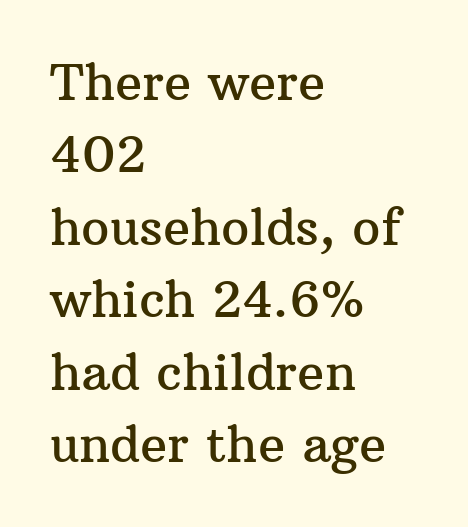
Nobody drew a line under any word here. The letters stand upright; this is a roman face. Short note: letters normally spaced. Left-aligned paragraph, ragged on the right.
